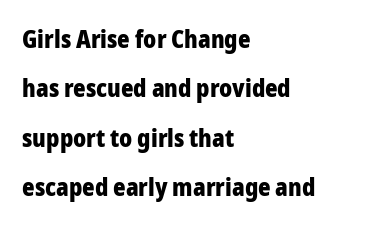
The specimen reads as upright at a glance. Leading: increased. These words are printed bold, with thick strokes throughout. Type without underlining. Short note: letters normally spaced.
